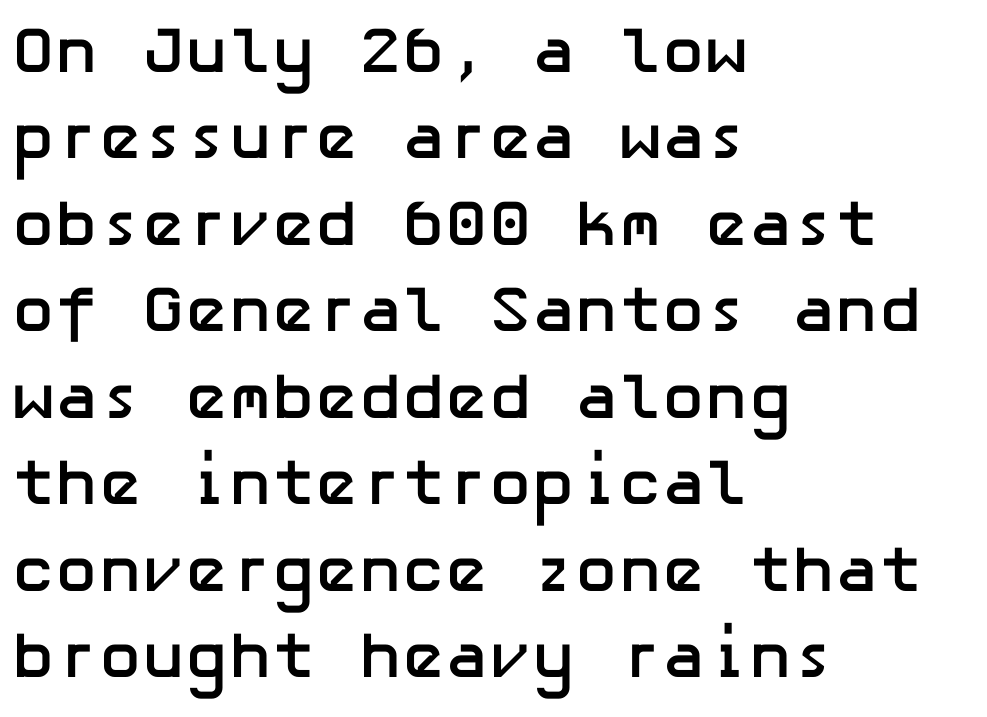
The letters sit at their default tracking, neither squeezed nor spread. Stroke terminals: plain, sans-serif. Do the letters lean? They stand straight. These lines are set flush left with a ragged right edge. The space beneath each line is pristine and unruled. These words are printed bold, with thick strokes throughout.
